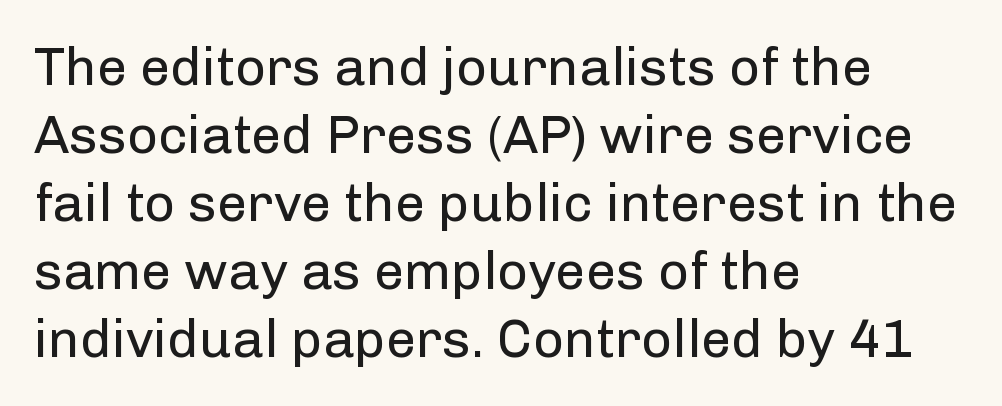
{"serif": "no", "italic": "no", "bold": "no", "weight": "regular", "width": "normal", "stroke_contrast": "low", "x_height": "medium", "monospaced": "no", "underline": "no", "align": "left", "line_spacing": "normal", "line_spacing_ratio": 1.26, "letter_spacing": "normal", "letter_spacing_em": 0.0, "glyph_px": 54}
